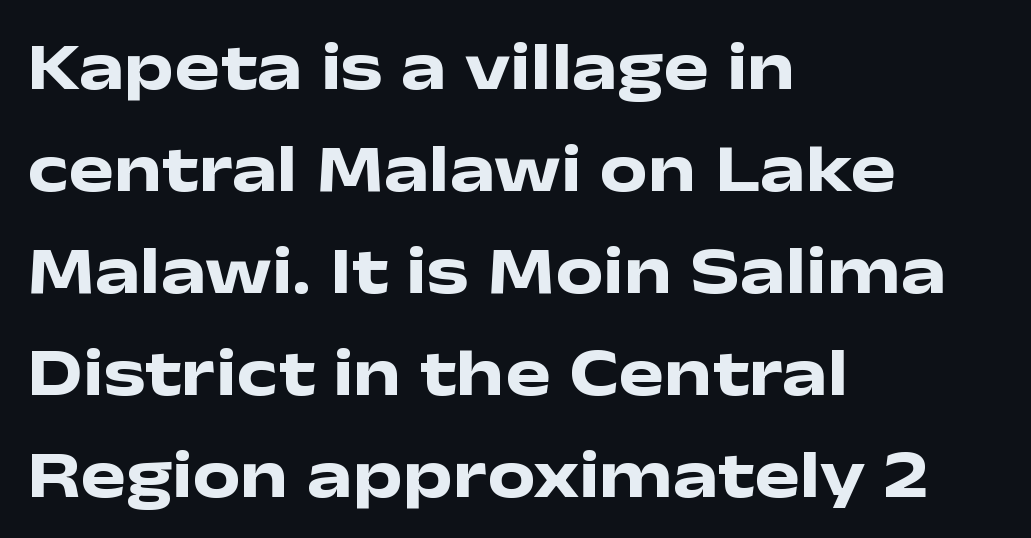
The image shows 68 px heavy, wide sans-serif type, upright; set left-aligned, normal line spacing (1.5x), normal letter spacing, not underlined; low stroke contrast and a medium x-height.
